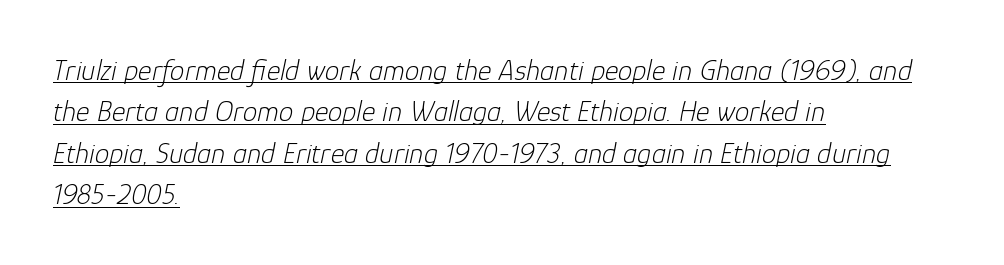
{"italic": "yes", "lean": "right", "slant_degrees": 12, "bold": "no", "weight": "light", "width": "normal", "stroke_contrast": "low", "x_height": "medium", "monospaced": "no", "underline": "yes", "align": "left", "line_spacing": "normal", "line_spacing_ratio": 1.43, "letter_spacing": "normal", "letter_spacing_em": 0.0, "glyph_px": 29}
